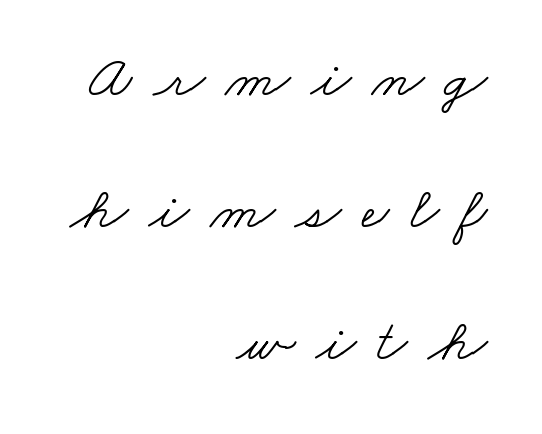
{"serif": "yes", "bold": "no", "weight": "light", "width": "wide", "stroke_contrast": "low", "x_height": "small", "monospaced": "no", "underline": "no", "align": "right", "line_spacing": "loose", "line_spacing_ratio": 2.2, "letter_spacing": "wide", "letter_spacing_em": 0.34, "glyph_px": 60}
